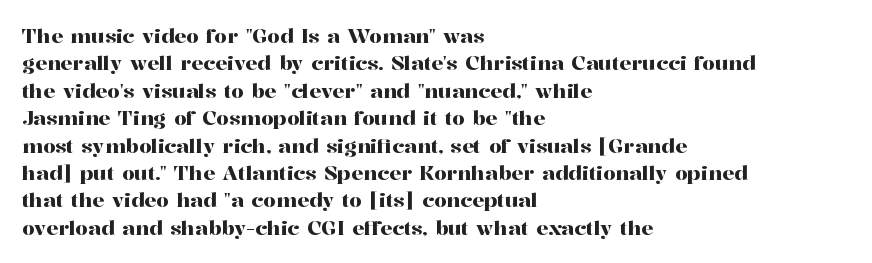
The image shows 20 px text type, upright; set left-aligned, normal line spacing (1.37x), normal letter spacing, not underlined.
